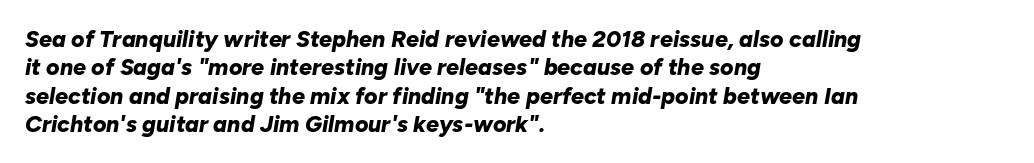
The rendering applies a slant to the glyphs. Nobody touched the tracking dial on this one. A dark, heavy texture on the line: the type is bold. Notice how the passage keeps a crisp vertical edge on the left only.
